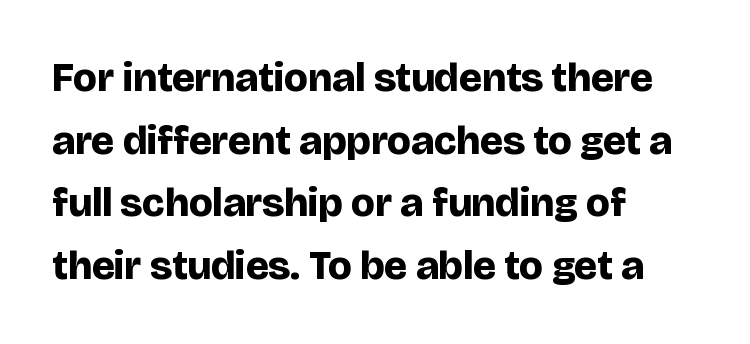
The string is rendered with underlining switched off. The typeface chosen for these lines omits serifs. Designer's note — italics off, roman on. The gaps between neighbouring characters are ordinary and unremarkable.
